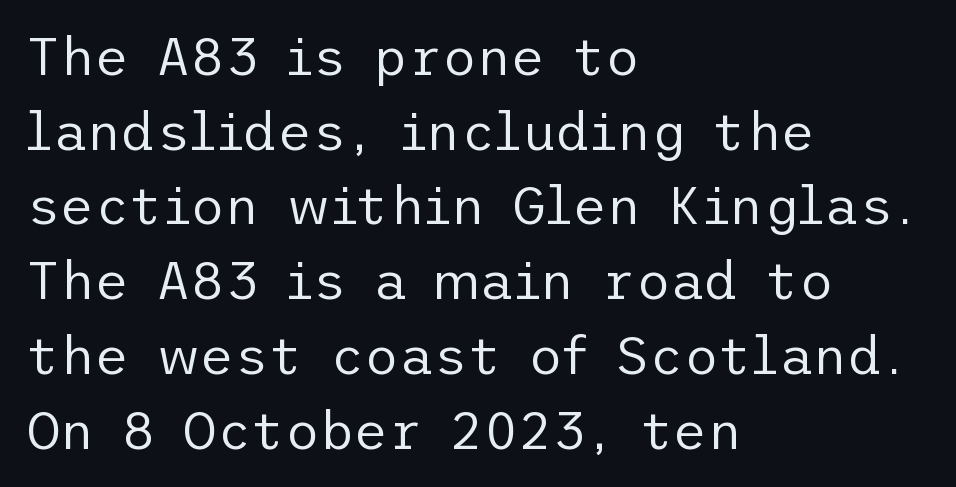
The image shows 53 px regular-weight sans-serif type, upright; set left-aligned, normal line spacing (1.41x), normal letter spacing, not underlined; low stroke contrast and a medium x-height.
